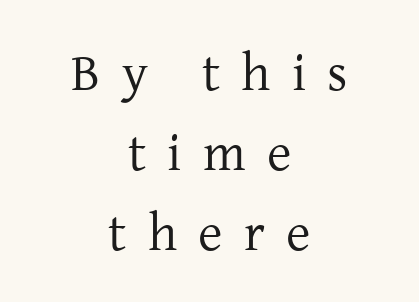
The image shows 53 px regular-weight serif type, upright; set centered, normal line spacing (1.51x), unusually wide letter spacing (+0.4 em), not underlined; low stroke contrast and a medium x-height.
